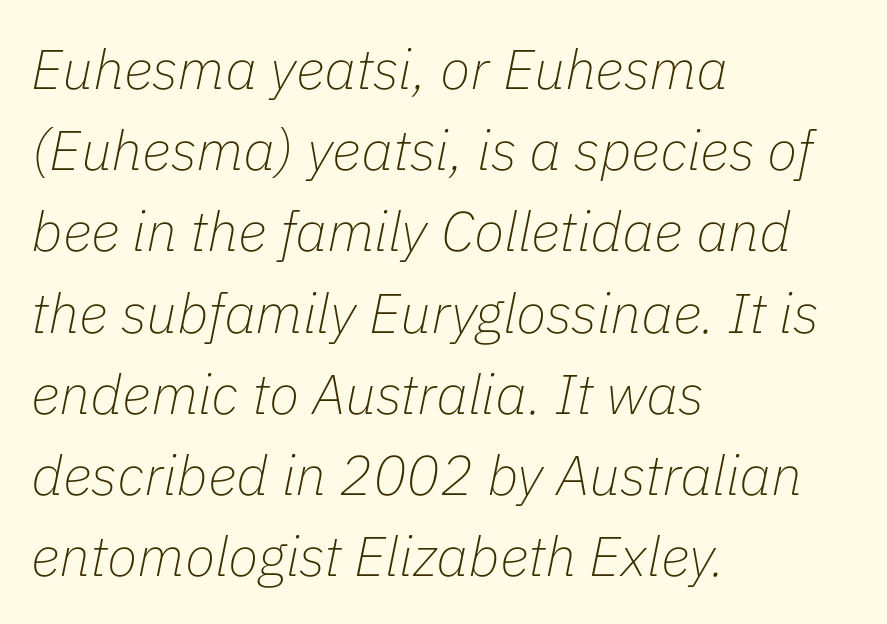
{"italic": "yes", "lean": "right", "slant_degrees": 11, "bold": "no", "weight": "thin", "width": "normal", "stroke_contrast": "low", "x_height": "medium", "monospaced": "no", "underline": "no", "align": "left", "line_spacing": "normal", "line_spacing_ratio": 1.45, "letter_spacing": "normal", "letter_spacing_em": 0.0, "glyph_px": 56}
